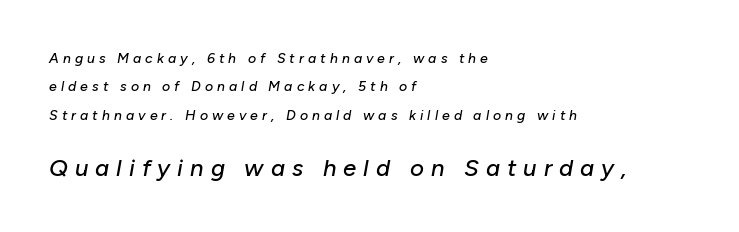
Size contrast runs from small at the top to large at the bottom. This sample uses an oblique cut, with every glyph tilted off the vertical. This rendering features lettering with no underline. The line-height multiplier appears high, well above default. Words appear elongated and porous because spacing is wide. Each line starts at the same left margin while the right side varies.
